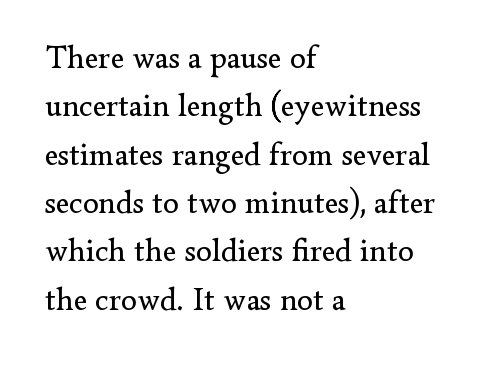
{"serif": "yes", "italic": "no", "bold": "no", "weight": "regular", "width": "normal", "stroke_contrast": "low", "x_height": "small", "monospaced": "no", "underline": "no", "align": "left", "line_spacing": "normal", "line_spacing_ratio": 1.51, "letter_spacing": "normal", "letter_spacing_em": 0.0, "glyph_px": 32}
